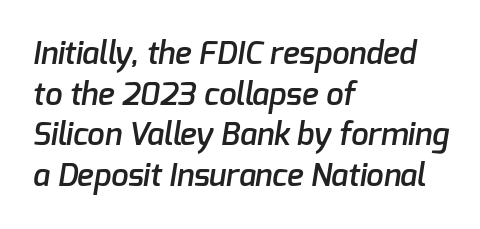
The image shows 31 px semibold sans-serif type; set left-aligned, normal line spacing (1.31x), normal letter spacing, not underlined; low stroke contrast and a medium x-height.
